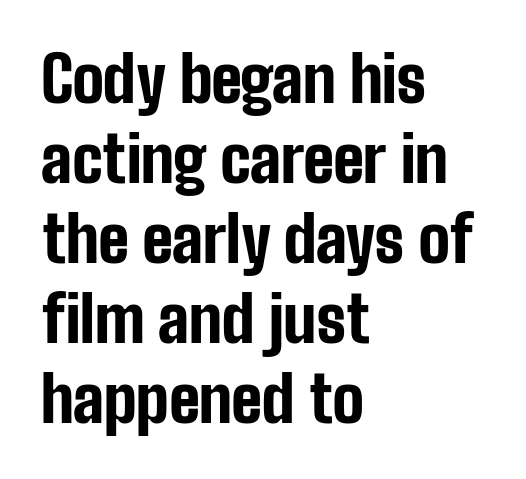
Q: Is the text bold? A: Yes.
Q: Is the text italic (slanted)? A: No, it is upright.
Q: Is the typeface a serif or a sans-serif typeface? A: Sans-serif.
Q: Is the text underlined? A: No.
Q: How is the paragraph aligned? A: Left-aligned.
Q: Is the spacing between letters normal or unusually wide? A: Normal.
Q: Is the spacing between lines tight, normal or loose? A: Normal.
Q: Width (condensed, normal, or wide)? A: Condensed.
Q: Stroke contrast? A: Low.
Q: x-height? A: Medium.
Q: Monospaced? A: No.
